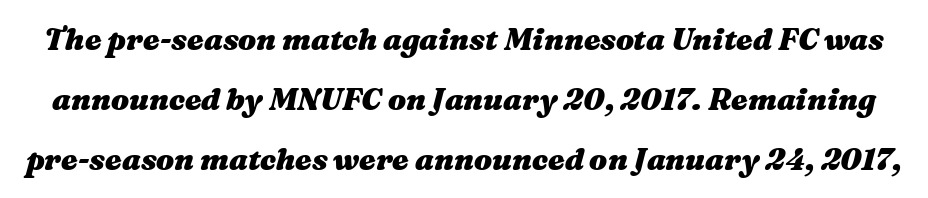
The image shows 30 px heavy, wide type, italic (leaning right); set loose line spacing (2.0x), normal letter spacing, not underlined; medium stroke contrast and a medium x-height.
